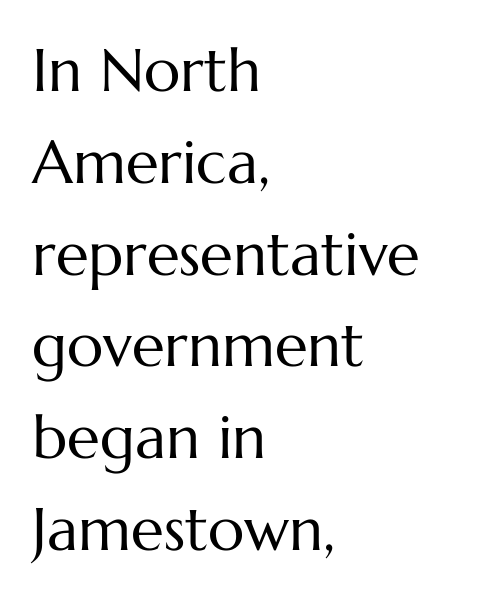
{"italic": "no", "bold": "no", "weight": "regular", "width": "normal", "stroke_contrast": "medium", "x_height": "medium", "monospaced": "no", "underline": "no", "align": "left", "line_spacing": "normal", "line_spacing_ratio": 1.53, "letter_spacing": "normal", "letter_spacing_em": 0.0, "glyph_px": 60}
